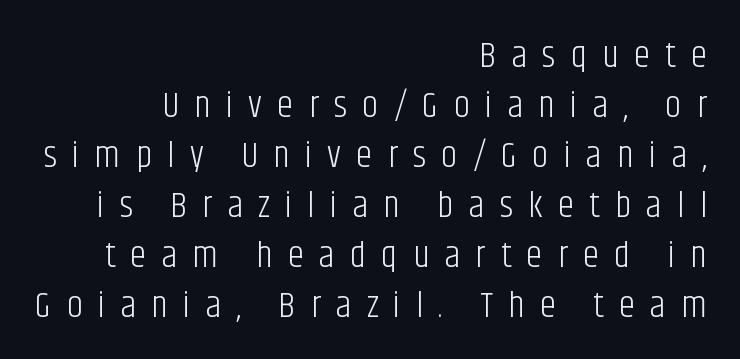
Q: Is the text bold? A: No.
Q: Is the text italic (slanted)? A: No, it is upright.
Q: Is the typeface a serif or a sans-serif typeface? A: Sans-serif.
Q: Is the text underlined? A: No.
Q: How is the paragraph aligned? A: Right-aligned.
Q: Is the spacing between letters normal or unusually wide? A: Unusually wide.
Q: Is the spacing between lines tight, normal or loose? A: Normal.
Q: Width (condensed, normal, or wide)? A: Condensed.
Q: Stroke contrast? A: Low.
Q: x-height? A: Large.
Q: Monospaced? A: No.
